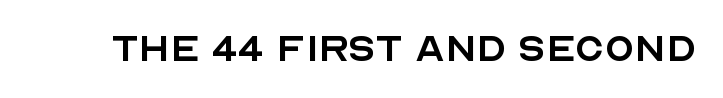
{"serif": "no", "italic": "no", "bold": "no", "weight": "regular", "width": "normal", "x_height": "large", "monospaced": "no", "underline": "no", "letter_spacing": "normal", "letter_spacing_em": 0.0, "glyph_px": 48}
